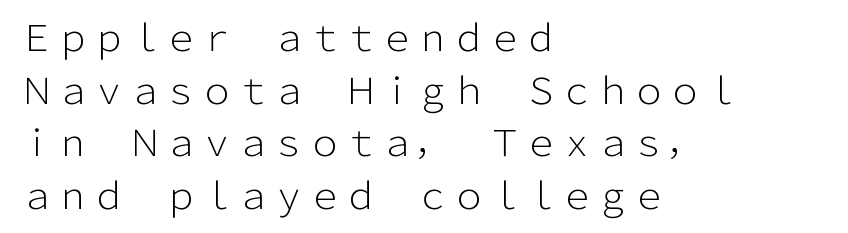
Nope, not italic — everything's standing straight. Spacing between characters is what you'd get straight out of the box. Spacing verdict: proportional, widths tailored to each character. Rows of type keep a routine distance in the vertical direction.
